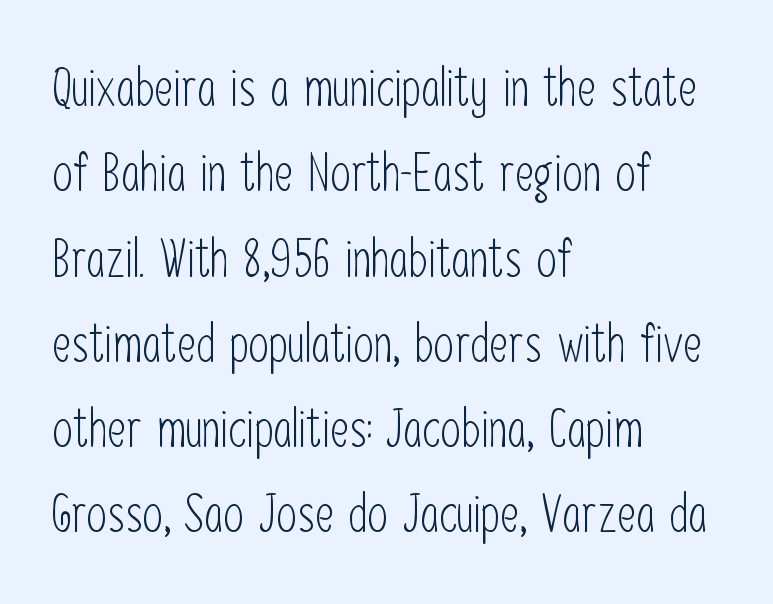
Q: Is the text bold? A: No.
Q: Is the text italic (slanted)? A: No, it is upright.
Q: Is the typeface a serif or a sans-serif typeface? A: Sans-serif.
Q: Is the text underlined? A: No.
Q: How is the paragraph aligned? A: Left-aligned.
Q: Is the spacing between letters normal or unusually wide? A: Normal.
Q: Is the spacing between lines tight, normal or loose? A: Normal.
Q: Width (condensed, normal, or wide)? A: Condensed.
Q: Stroke contrast? A: Low.
Q: x-height? A: Medium.
Q: Monospaced? A: No.
